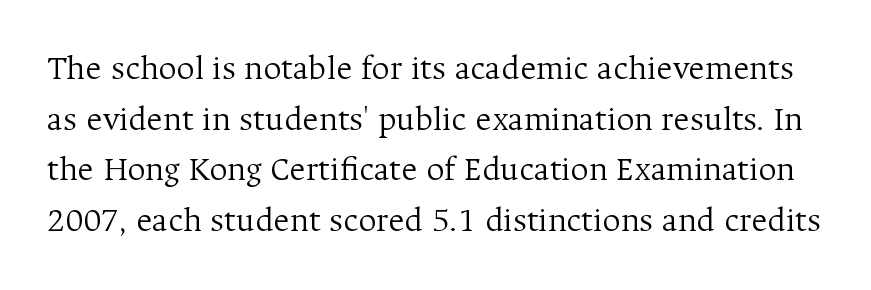
The image shows 35 px light serif type, upright; set normal line spacing (1.45x), normal letter spacing, not underlined; medium stroke contrast and a medium x-height.
